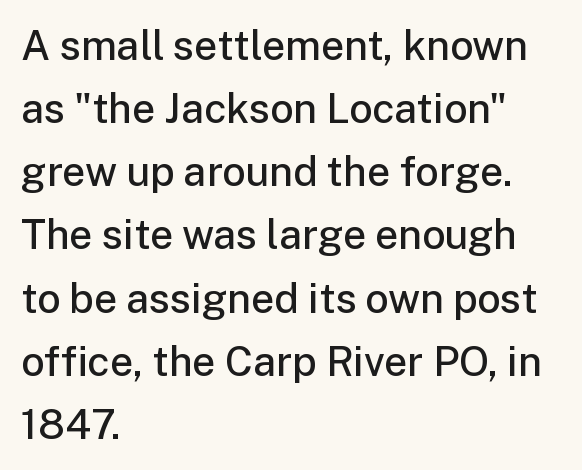
Q: Is the text bold? A: Semi-bold.
Q: Is the text italic (slanted)? A: No, it is upright.
Q: Is the typeface a serif or a sans-serif typeface? A: Sans-serif.
Q: Is the text underlined? A: No.
Q: How is the paragraph aligned? A: Left-aligned.
Q: Is the spacing between letters normal or unusually wide? A: Normal.
Q: Is the spacing between lines tight, normal or loose? A: Normal.
Q: Width (condensed, normal, or wide)? A: Normal.
Q: Stroke contrast? A: Low.
Q: x-height? A: Medium.
Q: Monospaced? A: No.
